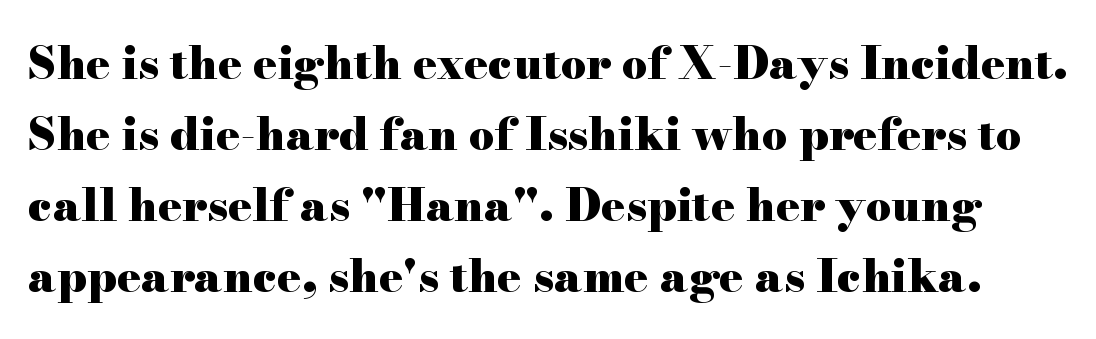
Q: Is the text bold? A: Yes.
Q: Is the text italic (slanted)? A: No, it is upright.
Q: Is the typeface a serif or a sans-serif typeface? A: Serif.
Q: Is the text underlined? A: No.
Q: Is the spacing between letters normal or unusually wide? A: Normal.
Q: Is the spacing between lines tight, normal or loose? A: Normal.
Q: Width (condensed, normal, or wide)? A: Wide.
Q: Stroke contrast? A: High.
Q: x-height? A: Small.
Q: Monospaced? A: No.
